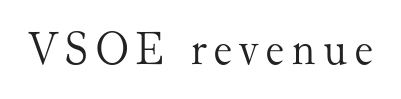
The image shows 48 px light serif type, upright; set not underlined; medium stroke contrast and a small x-height.
